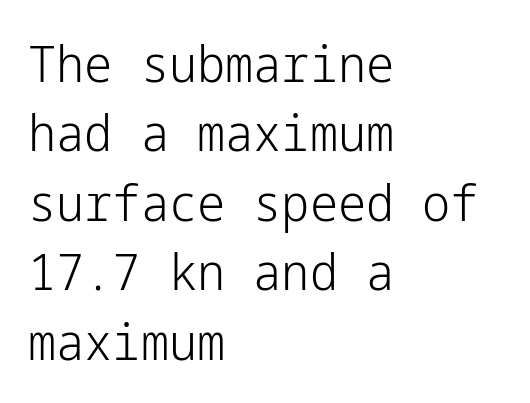
The image shows 50 px light sans-serif type, upright; set left-aligned, normal line spacing (1.39x), normal letter spacing, not underlined; low stroke contrast and a medium x-height.
